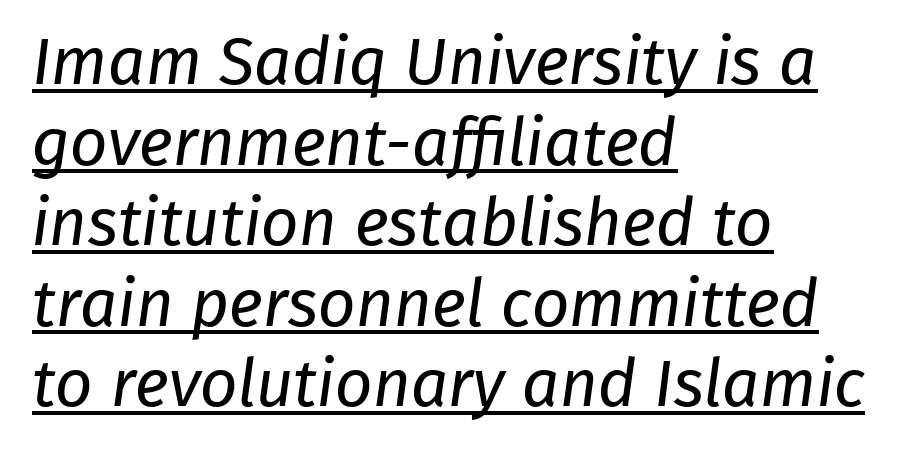
The image shows 66 px regular-weight sans-serif type; set left-aligned, line spacing 1.22x, normal letter spacing, underlined; low stroke contrast and a medium x-height.
